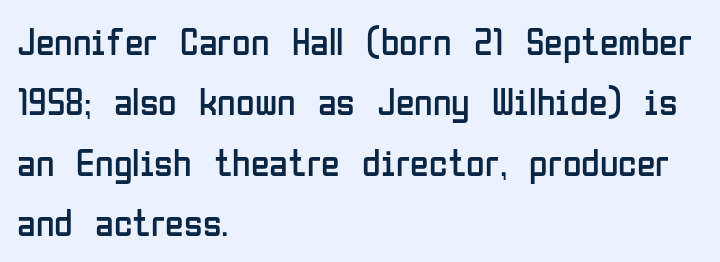
This rendering uses left alignment, leaving the right contour irregular. This is roman type, the default non-slanted kind. A typesetter would call this leading conventional body-copy spacing. The space beneath each line is pristine and unruled. Observe the absence of serifs on each vertical stroke in this sample. This sample uses plain, unmodified letter spacing.
